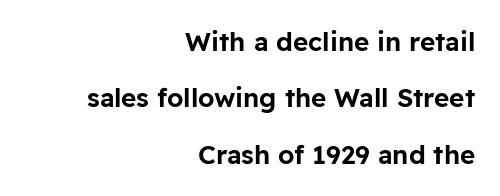
{"italic": "no", "underline": "no", "align": "right", "line_spacing": "loose", "line_spacing_ratio": 2.17, "letter_spacing": "normal", "letter_spacing_em": 0.0, "glyph_px": 26}
